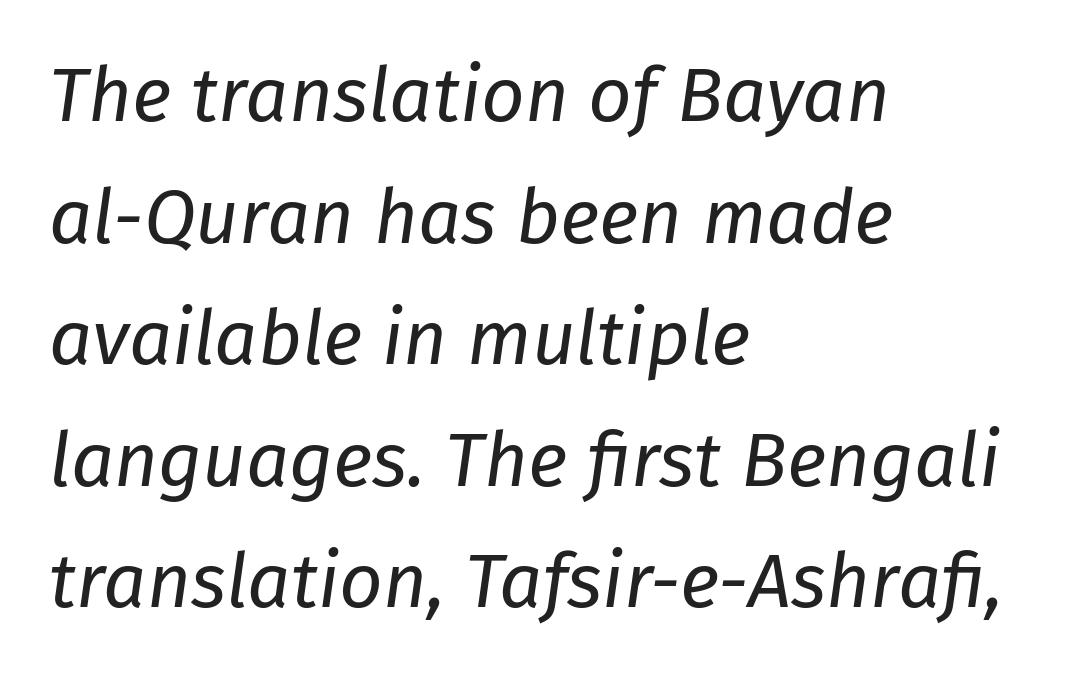
Every row of glyphs begins at an identical x-position on the left. Quick note: interline space is typical. The zone under the glyphs is completely vacant. Standard letterfit; no display-style spreading of the glyphs. Spacing verdict: proportional, widths tailored to each character.
